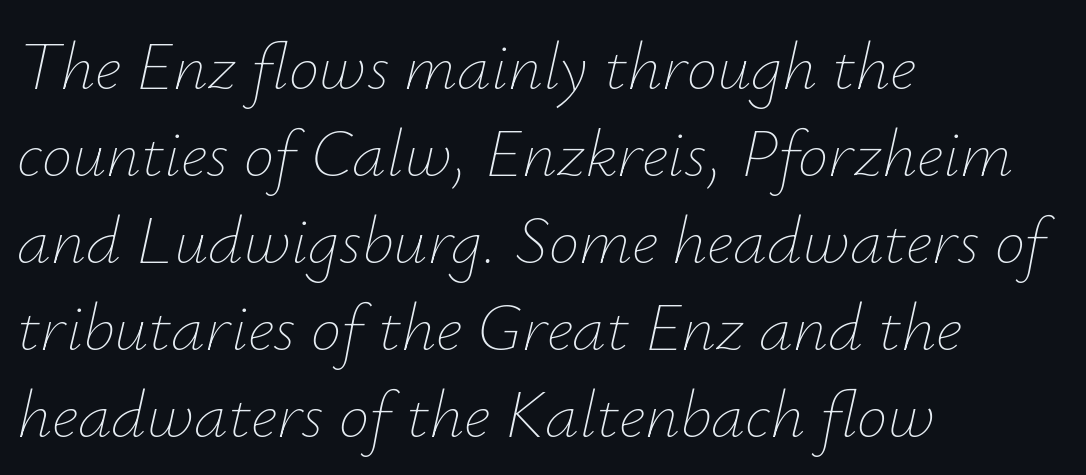
The rows are spaced the way most documents space them. The face used here is rendered with its standard letterfit. Every row of glyphs begins at an identical x-position on the left. These glyphs show unthickened strokes, regular width or finer. Underlining? Definitely not there.
